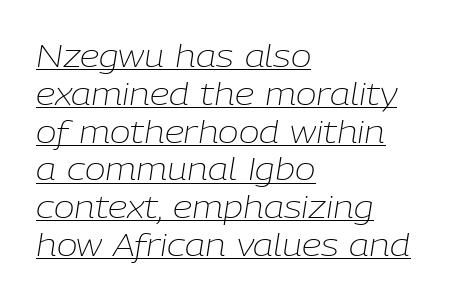
Q: Is the text bold? A: No.
Q: Is the text italic (slanted)? A: Yes, it leans right by about 9 degrees.
Q: Is the text underlined? A: Yes.
Q: How is the paragraph aligned? A: Left-aligned.
Q: Is the spacing between letters normal or unusually wide? A: Normal.
Q: Width (condensed, normal, or wide)? A: Normal.
Q: Stroke contrast? A: Low.
Q: x-height? A: Medium.
Q: Monospaced? A: No.
